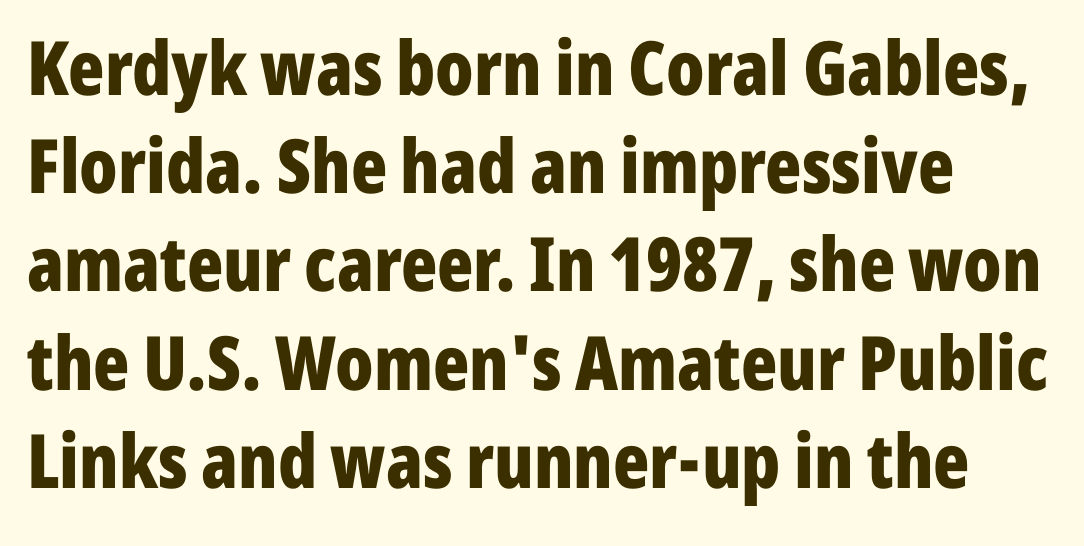
{"serif": "no", "italic": "no", "bold": "yes", "weight": "bold", "width": "condensed", "stroke_contrast": "low", "x_height": "medium", "monospaced": "no", "underline": "no", "align": "left", "line_spacing": "normal", "line_spacing_ratio": 1.31, "letter_spacing": "normal", "letter_spacing_em": 0.0, "glyph_px": 75}
